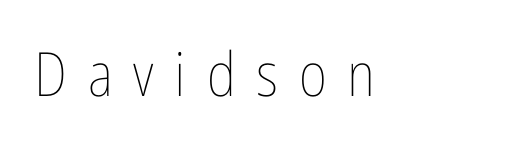
Q: Is the text bold? A: No.
Q: Is the text italic (slanted)? A: No, it is upright.
Q: Is the text underlined? A: No.
Q: Is the spacing between letters normal or unusually wide? A: Unusually wide.
Q: Width (condensed, normal, or wide)? A: Condensed.
Q: Stroke contrast? A: Low.
Q: x-height? A: Medium.
Q: Monospaced? A: No.
